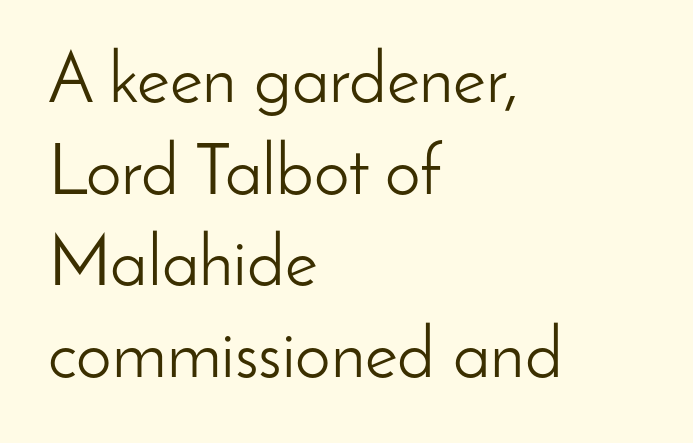
Q: Is the text bold? A: No.
Q: Is the text italic (slanted)? A: No, it is upright.
Q: Is the typeface a serif or a sans-serif typeface? A: Sans-serif.
Q: Is the text underlined? A: No.
Q: How is the paragraph aligned? A: Left-aligned.
Q: Is the spacing between letters normal or unusually wide? A: Normal.
Q: Is the spacing between lines tight, normal or loose? A: Normal.
Q: Width (condensed, normal, or wide)? A: Normal.
Q: Stroke contrast? A: Low.
Q: x-height? A: Small.
Q: Monospaced? A: No.
